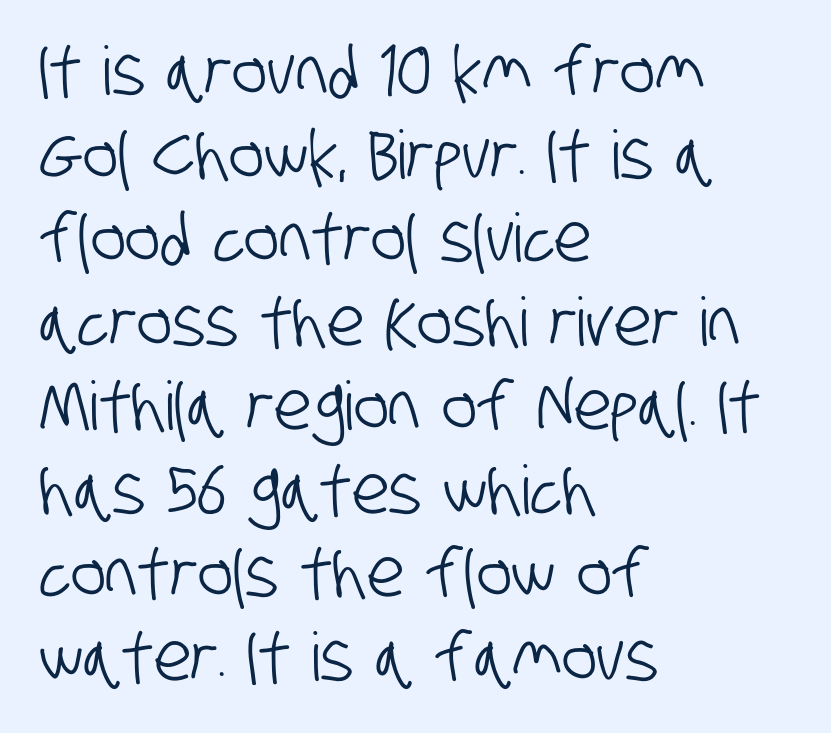
{"serif": "no", "width": "condensed", "stroke_contrast": "low", "x_height": "large", "monospaced": "no", "underline": "no", "align": "left", "line_spacing": "normal", "line_spacing_ratio": 1.25, "letter_spacing": "normal", "letter_spacing_em": 0.0, "glyph_px": 67}
